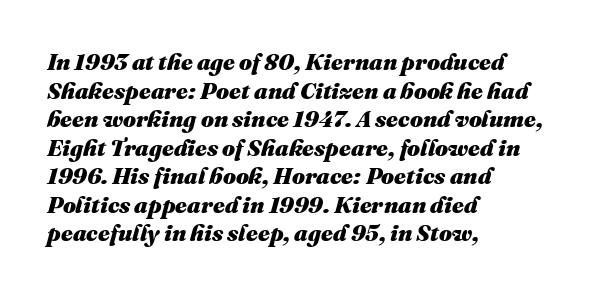
There is no visible air inserted between adjacent glyphs. Alignment: flush left. The sample has been set heavy, in full bold. Slant detected: the letters are inclined. Letters rest on an invisible, unmarked baseline.
